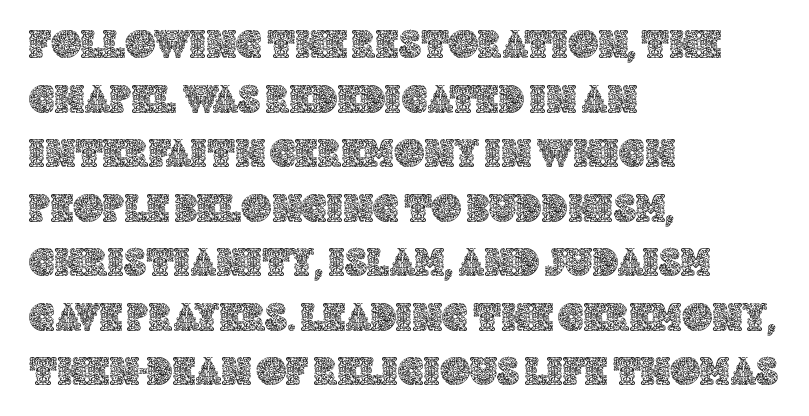
The image shows 41 px text type, upright; set left-aligned, normal line spacing (1.33x), normal letter spacing, not underlined; a large x-height.
